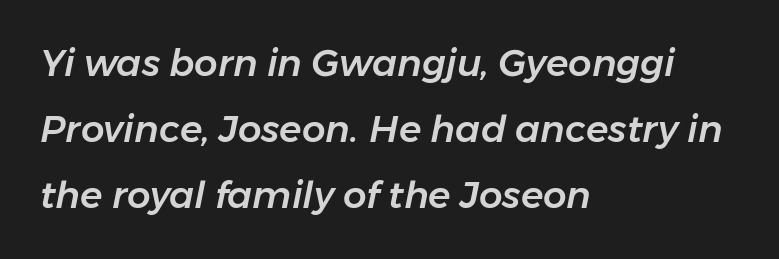
The type is set solid horizontally, with unmodified tracking. Teacher's note: observe the even left margin — that is flush-left alignment. This rendering features lettering with no underline. This is oblique type, the kind used for emphasis or titles.
